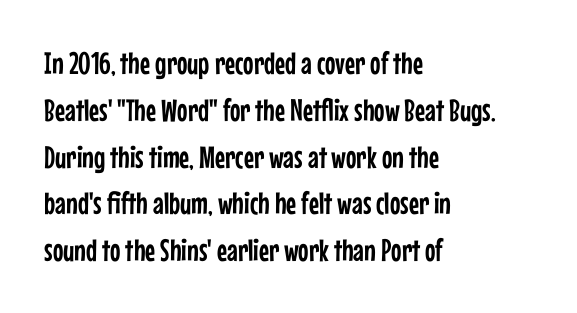
This rendering uses left alignment, leaving the right contour irregular. Between one letter and the next there's only the usual sliver of space. The rendering uses natural spacing where letterforms have individual widths. The foot of each line stays bare and open.
